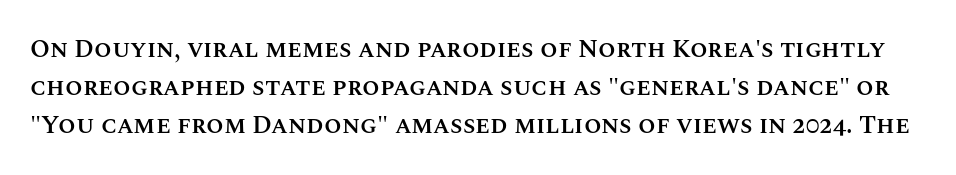
These lines keep a tight, regular rhythm from letter to letter. Does the weight exceed regular? Yes, but only to semibold. No italicization has been applied; the sample stays upright. The zone under the glyphs is completely vacant. Regarding leading, the lines here are spaced in the standard way.
